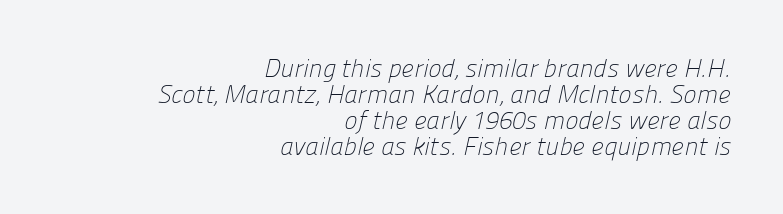
{"bold": "no", "underline": "no", "align": "right", "line_spacing": "tight", "line_spacing_ratio": 1.04, "letter_spacing": "normal", "letter_spacing_em": 0.0, "glyph_px": 25}
